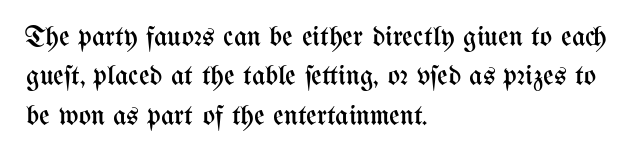
Note the varied advance widths — an 'i' is clearly narrower than an 'm'. Descenders are the only things crossing below the line. It's the straight-up-and-down kind of type. This block has exactly the height ordinary leading produces. How are the letters spaced? Ordinarily, with no added tracking.
